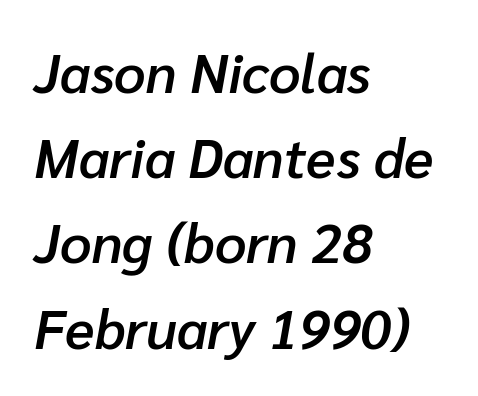
Q: Is the text bold? A: Semi-bold.
Q: Is the text italic (slanted)? A: Yes, it leans right by about 10 degrees.
Q: Is the text underlined? A: No.
Q: How is the paragraph aligned? A: Left-aligned.
Q: Is the spacing between letters normal or unusually wide? A: Normal.
Q: Is the spacing between lines tight, normal or loose? A: Normal.
Q: Width (condensed, normal, or wide)? A: Normal.
Q: Stroke contrast? A: Low.
Q: x-height? A: Medium.
Q: Monospaced? A: No.
